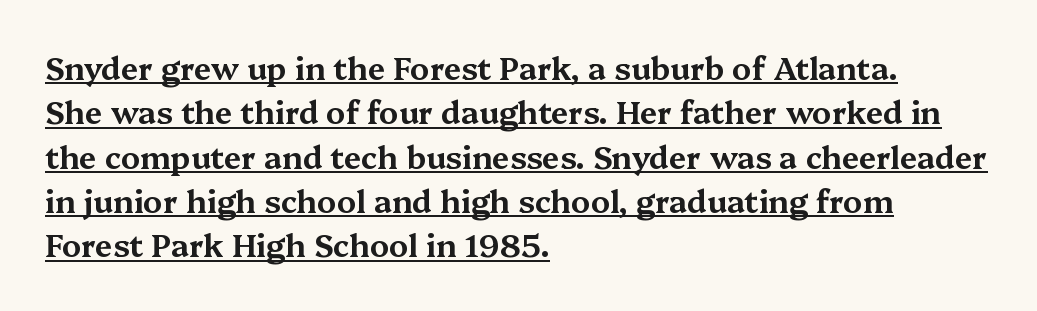
Regarding leading, the lines here are spaced in the standard way. Type style note: has serifs. Is there any slant? The stems are plumb. You could not count columns in this text — the font is proportionally spaced. The paragraph shown leans on its left margin. Inter-character spacing is left at the font's built-in metrics.
